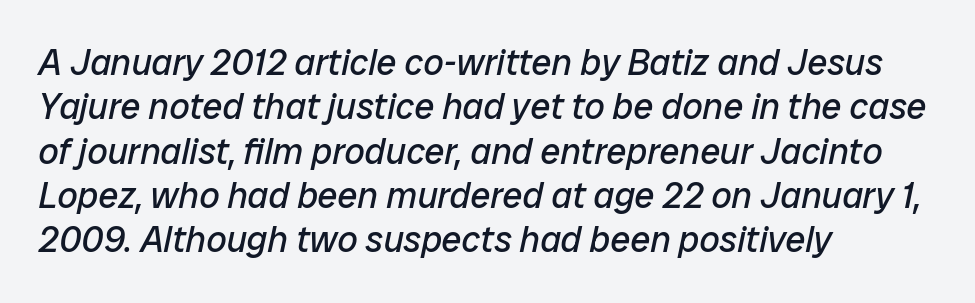
The image shows 36 px regular-weight type, italic (leaning right); set left-aligned, line spacing 1.23x, normal letter spacing, not underlined; low stroke contrast and a medium x-height.
